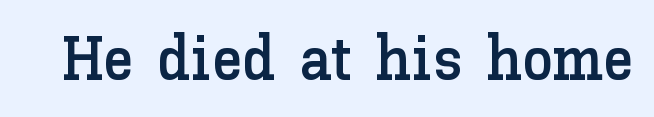
{"italic": "no", "width": "normal", "stroke_contrast": "low", "x_height": "medium", "monospaced": "no", "underline": "no", "letter_spacing": "normal", "letter_spacing_em": 0.0, "glyph_px": 63}
